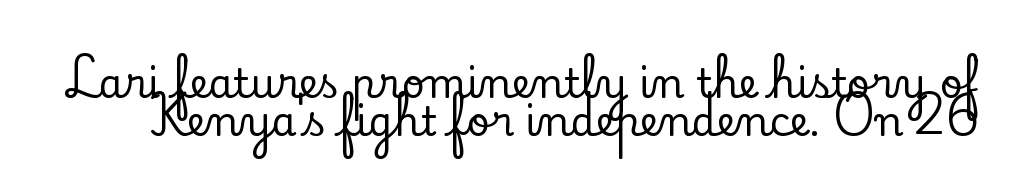
The image shows 40 px serif type, upright; set tight line spacing (0.95x), normal letter spacing, not underlined; low stroke contrast and a small x-height.
